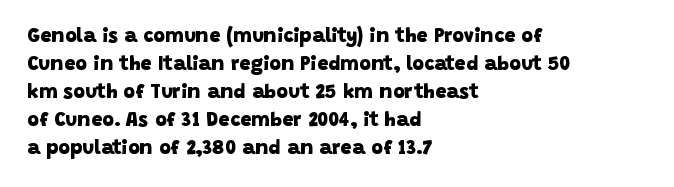
{"bold": "yes", "underline": "no", "align": "left", "line_spacing": "normal", "line_spacing_ratio": 1.4, "letter_spacing": "normal", "letter_spacing_em": 0.0, "glyph_px": 20}
